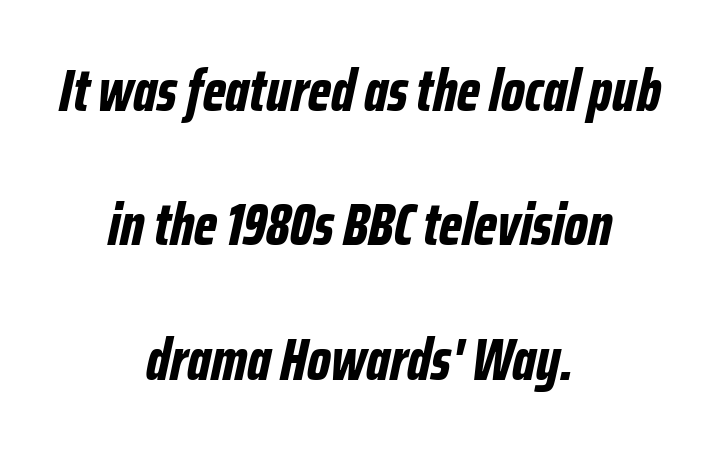
The passage shown is typed in a proportional face where columns would drift. Leftover space on each line is divided equally before and after the words. The vertical gap from one line to the next is large. Plain, unruled lines of type.
